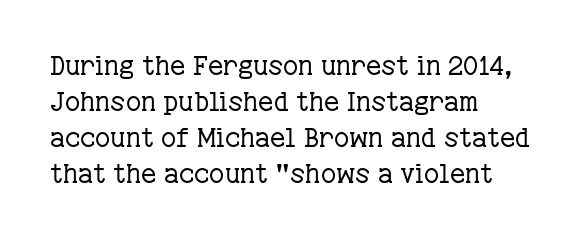
Teacher's note: observe the even left margin — that is flush-left alignment. Students, note that the glyphs here touch the page at normal intervals. Do the letters lean? They stand straight. Descenders hang freely into open space. Stem width sits at or under what a default text font uses.
